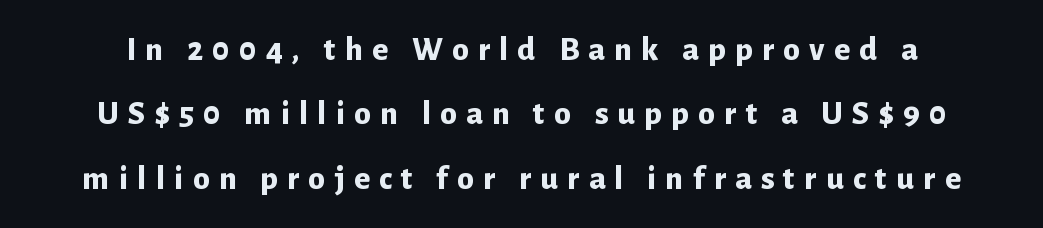
{"serif": "no", "italic": "no", "bold": "yes", "weight": "bold", "width": "normal", "stroke_contrast": "low", "x_height": "medium", "monospaced": "no", "underline": "no", "line_spacing_ratio": 1.89, "letter_spacing": "wide", "letter_spacing_em": 0.27, "glyph_px": 34}
